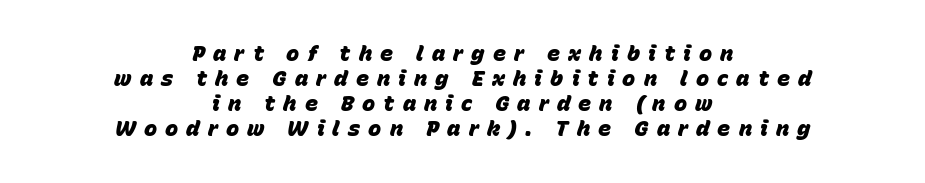
{"italic": "yes", "lean": "right", "slant_degrees": 15, "bold": "yes", "underline": "no", "align": "center", "line_spacing": "tight", "line_spacing_ratio": 1.14, "letter_spacing": "wide", "letter_spacing_em": 0.37, "glyph_px": 22}
